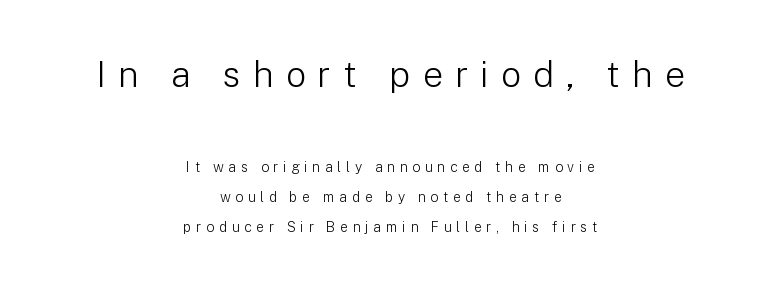
The image shows 36 px light sans-serif type, upright; set centered, loose line spacing (2.14x), unusually wide letter spacing (+0.33 em), not underlined; the first (top) block is 2.57x larger; low stroke contrast and a medium x-height.
